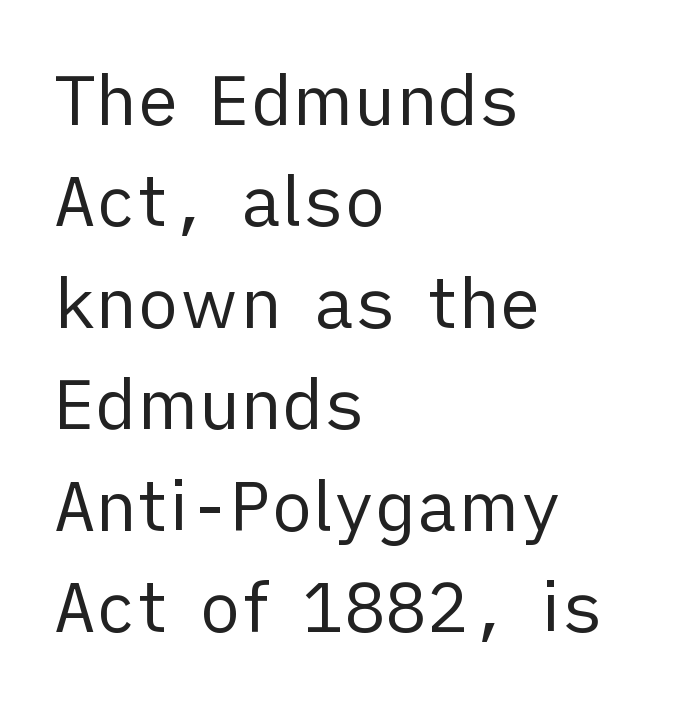
The image shows 69 px regular-weight sans-serif type, upright; set left-aligned, normal line spacing (1.47x), normal letter spacing, not underlined; low stroke contrast and a medium x-height.
